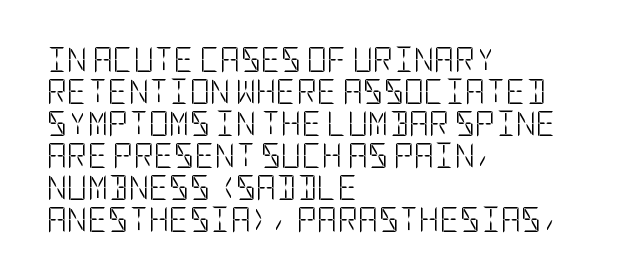
Q: Is the text bold? A: No.
Q: Is the text italic (slanted)? A: No, it is upright.
Q: Is the text underlined? A: No.
Q: How is the paragraph aligned? A: Left-aligned.
Q: Is the spacing between letters normal or unusually wide? A: Normal.
Q: Is the spacing between lines tight, normal or loose? A: Normal.
